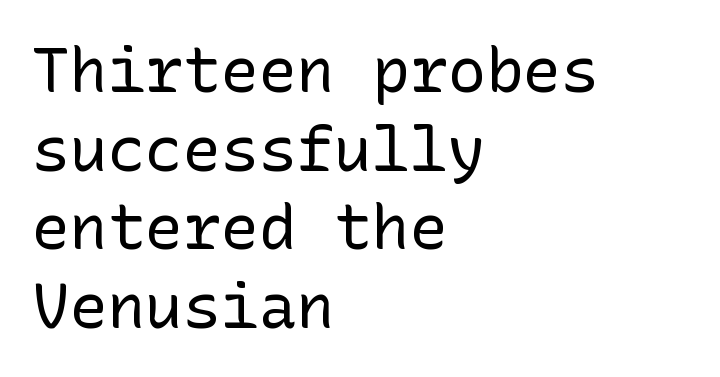
{"serif": "no", "italic": "no", "bold": "no", "weight": "regular", "width": "normal", "stroke_contrast": "low", "x_height": "medium", "underline": "no", "align": "left", "line_spacing": "normal", "line_spacing_ratio": 1.25, "letter_spacing": "normal", "letter_spacing_em": 0.0, "glyph_px": 63}
